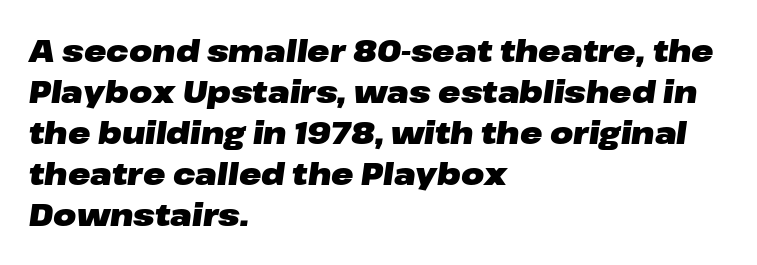
Is the type bold? Yes — the strokes are clearly thick and heavy. Alignment: flush left. Observe the lean: these are italic letterforms. Bare-footed words on every line. The gaps between neighbouring characters are ordinary and unremarkable. The space between consecutive lines is moderate.
